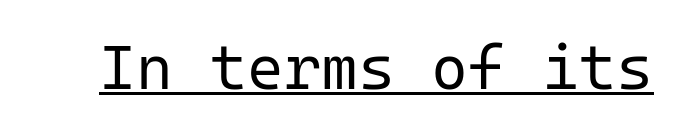
Ascenders rise straight up at ninety degrees. Are there feet on the stems? There aren't — it's a sans. What stands out about the letter spacing? Nothing — it is the standard amount. A typesetter would call this monospace, since all characters share one set width. Stems here are at most as thick as an everyday book face.
